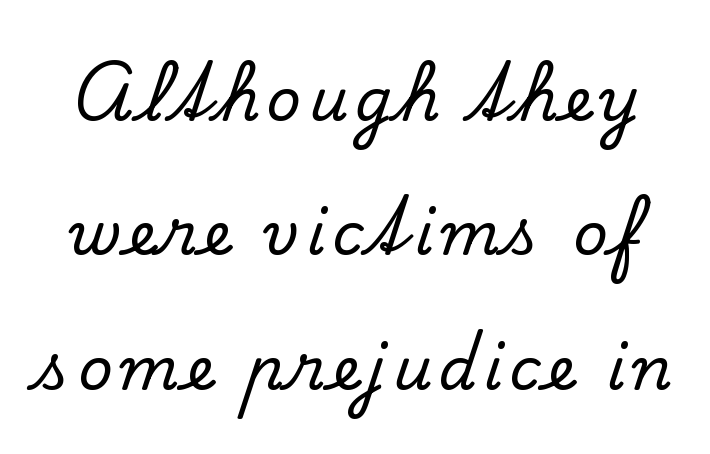
Honestly, there is no underline to notice here at all. Honestly, the rows look like they've been pulled way apart. Regarding serifs, this sample has them. A typesetter would call this proportional, since set widths differ per character.
